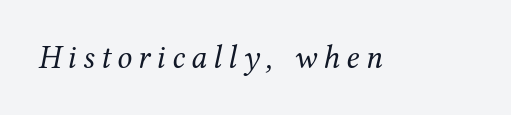
{"serif": "yes", "italic": "yes", "lean": "right", "slant_degrees": 12, "bold": "no", "weight": "regular", "width": "normal", "stroke_contrast": "medium", "x_height": "medium", "monospaced": "no", "underline": "no", "glyph_px": 33}
